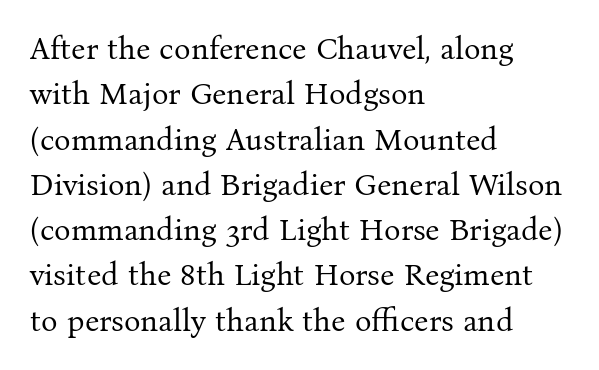
Compared with a typical body face, this is equally light or lighter still. The passage shown stacks its lines at a standard gap. Little horizontal feet cap the strokes, marking this as serif type. Do the characters align in a grid? No, the font is proportional. The setting favours the left margin, as ordinary paragraphs usually do.
